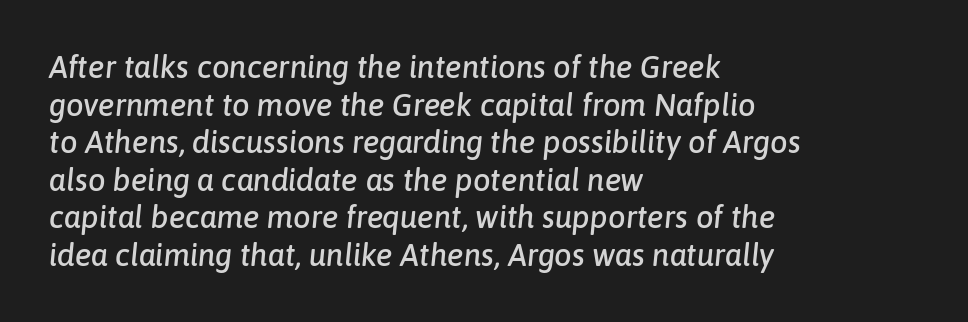
The image shows 31 px text type, italic (leaning right); set left-aligned, line spacing 1.21x, normal letter spacing, not underlined; low stroke contrast and a medium x-height.
